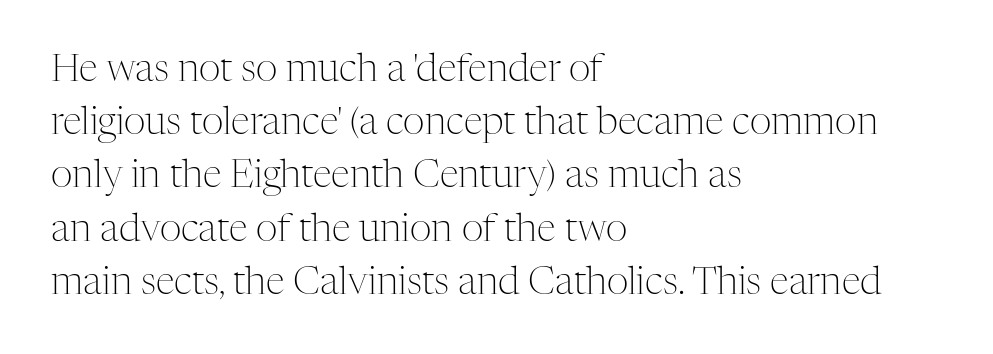
This rendering features lettering with no underline. Check where the strokes stop: tiny serifs finish them off. The face looks like a standard text weight, possibly lighter. The letters stand upright; this is a roman face. Compared with typical paragraphs, the rows here are spaced about the same.
